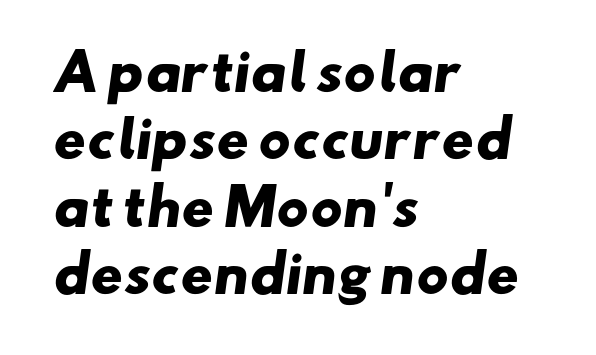
The image shows 50 px heavy, wide sans-serif type; set left-aligned, normal line spacing (1.35x), normal letter spacing, not underlined; low stroke contrast and a small x-height.
